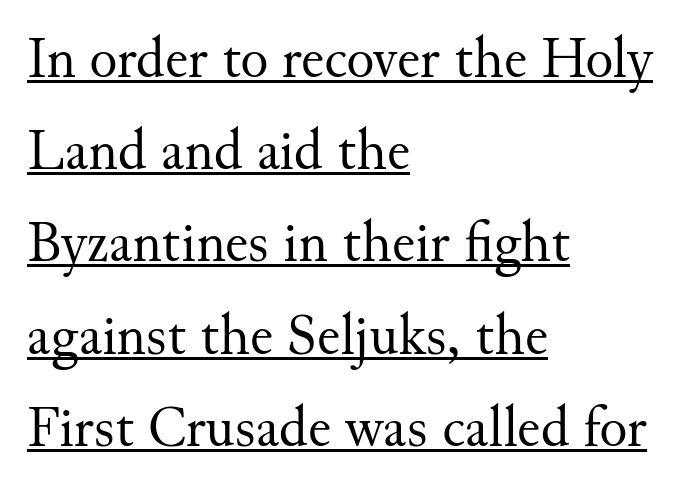
{"serif": "yes", "italic": "no", "bold": "no", "weight": "regular", "width": "normal", "stroke_contrast": "medium", "x_height": "small", "monospaced": "no", "underline": "yes", "align": "left", "line_spacing": "normal", "line_spacing_ratio": 1.59, "letter_spacing": "normal", "letter_spacing_em": 0.0, "glyph_px": 58}
